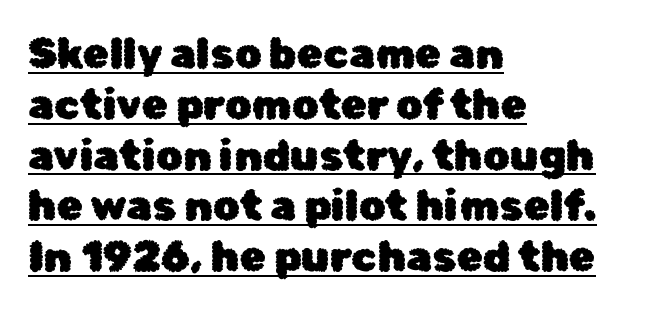
Is the block centered? No — it sits flush against the left margin. Students, observe the line beneath the letters — that is underlining. The letters carry no serifs — their stems end cleanly without finishing strokes. The face used here is proportionally spaced, like ordinary book or web type.
